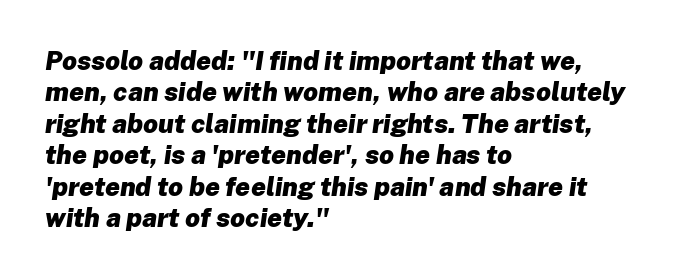
Q: Is the text bold? A: Yes.
Q: Is the text italic (slanted)? A: Yes, it leans right by about 8 degrees.
Q: Is the text underlined? A: No.
Q: How is the paragraph aligned? A: Left-aligned.
Q: Is the spacing between letters normal or unusually wide? A: Normal.
